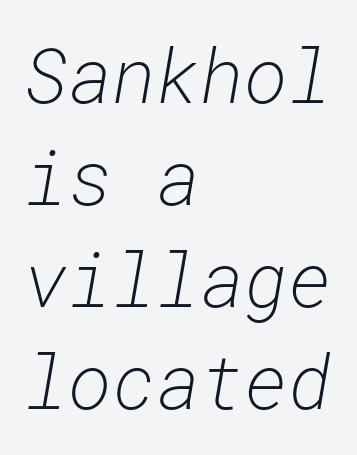
The image shows 75 px light type, italic (leaning right), monospaced; set left-aligned, normal line spacing (1.36x), normal letter spacing, not underlined; low stroke contrast and a medium x-height.
